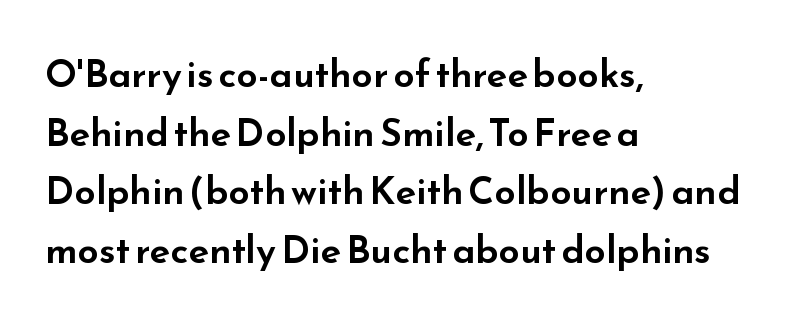
Q: Is the text italic (slanted)? A: No, it is upright.
Q: Is the typeface a serif or a sans-serif typeface? A: Sans-serif.
Q: Is the text underlined? A: No.
Q: How is the paragraph aligned? A: Left-aligned.
Q: Is the spacing between letters normal or unusually wide? A: Normal.
Q: Is the spacing between lines tight, normal or loose? A: Normal.
Q: Width (condensed, normal, or wide)? A: Wide.
Q: Stroke contrast? A: Low.
Q: x-height? A: Small.
Q: Monospaced? A: No.
